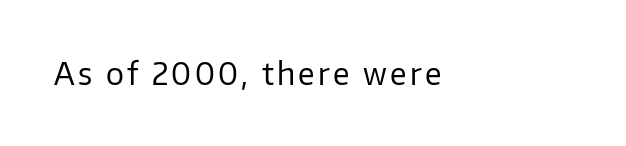
Q: Is the text bold? A: No.
Q: Is the text italic (slanted)? A: No, it is upright.
Q: Is the typeface a serif or a sans-serif typeface? A: Sans-serif.
Q: Is the text underlined? A: No.
Q: How is the paragraph aligned? A: Left-aligned.
Q: Width (condensed, normal, or wide)? A: Normal.
Q: Stroke contrast? A: Low.
Q: x-height? A: Medium.
Q: Monospaced? A: No.
